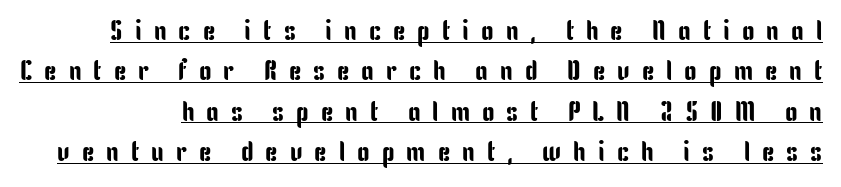
{"serif": "no", "italic": "no", "width": "condensed", "stroke_contrast": "low", "x_height": "medium", "monospaced": "no", "underline": "yes", "line_spacing": "normal", "line_spacing_ratio": 1.44, "letter_spacing": "wide", "letter_spacing_em": 0.43, "glyph_px": 28}
